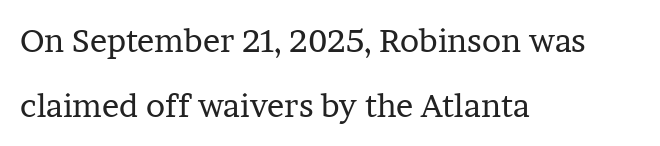
Stems here are at most as thick as an everyday book face. The vertical gap from one line to the next is large. One-word summary of the alignment: left. A typesetter would call this proportional, since set widths differ per character. Is there any slant? The stems are plumb.
